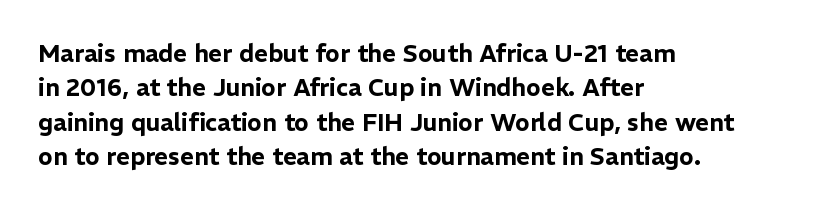
{"italic": "no", "underline": "no", "align": "left", "line_spacing": "normal", "line_spacing_ratio": 1.43, "letter_spacing": "normal", "letter_spacing_em": 0.0, "glyph_px": 24}
